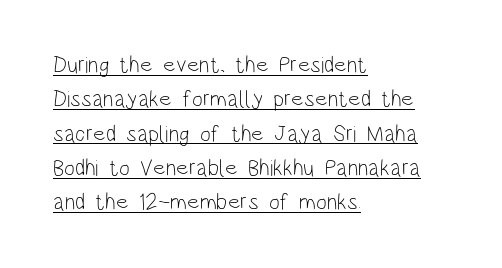
{"italic": "no", "bold": "no", "underline": "yes", "align": "left", "line_spacing": "normal", "line_spacing_ratio": 1.49, "letter_spacing": "normal", "letter_spacing_em": 0.0, "glyph_px": 23}
